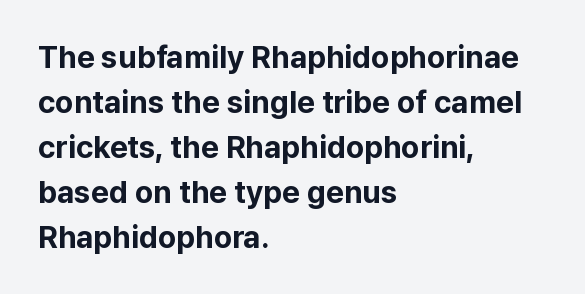
The image shows 31 px bold sans-serif type, upright; set left-aligned, normal line spacing (1.45x), normal letter spacing, not underlined; low stroke contrast and a medium x-height.
